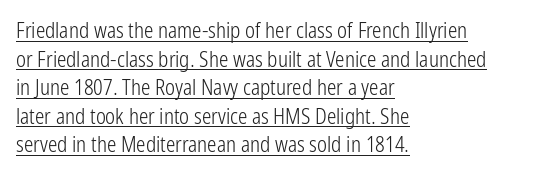
The image shows 21 px text type, upright; set left-aligned, normal line spacing (1.36x), normal letter spacing, underlined.
